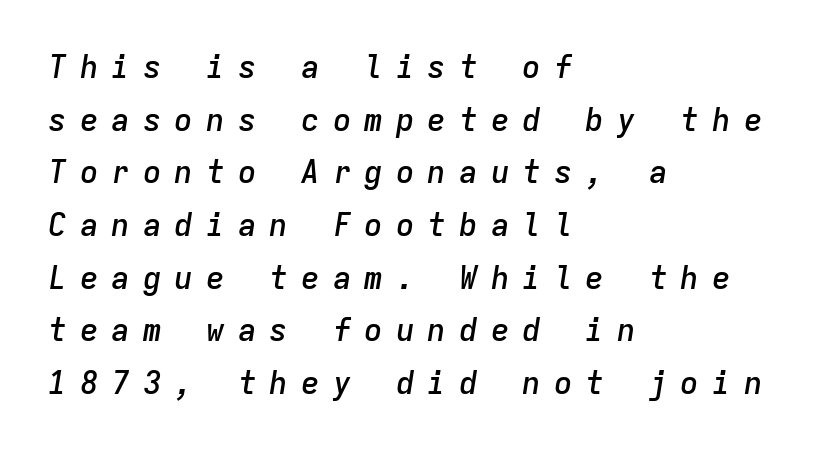
Fixed-width glyphs throughout — classic coding-font behaviour. The setting favours the left margin, as ordinary paragraphs usually do. Notice the strokes are somewhat thickened but not fully heavy: this is a semibold. The foot of each line stays bare and open.
